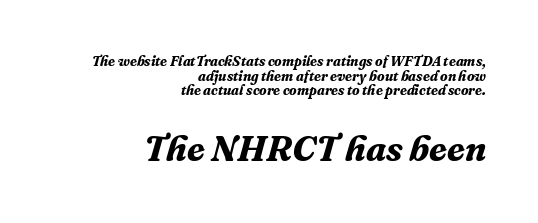
Q: Is the text bold? A: Yes.
Q: Is the text italic (slanted)? A: Yes, it leans right by about 16 degrees.
Q: Is the typeface a serif or a sans-serif typeface? A: Serif.
Q: Is the text underlined? A: No.
Q: How is the paragraph aligned? A: Right-aligned.
Q: Is the spacing between letters normal or unusually wide? A: Normal.
Q: Is the spacing between lines tight, normal or loose? A: Tight.
Q: Which block of text is set in a larger size, the first (top) or the second (bottom)? A: The second (bottom) one.
Q: Width (condensed, normal, or wide)? A: Normal.
Q: Stroke contrast? A: Medium.
Q: x-height? A: Medium.
Q: Monospaced? A: No.
